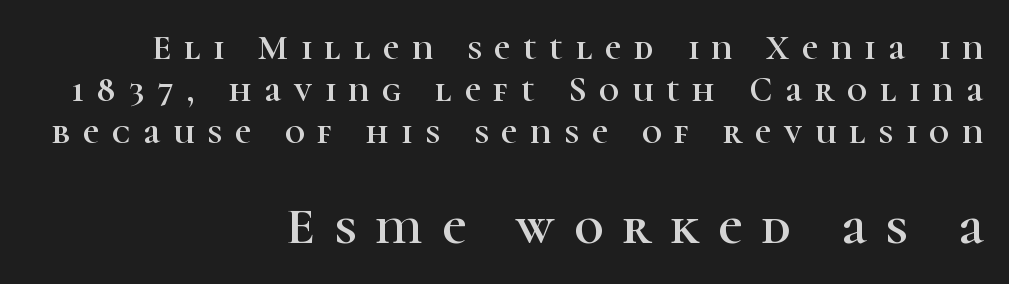
Q: Is the text italic (slanted)? A: No, it is upright.
Q: Is the typeface a serif or a sans-serif typeface? A: Serif.
Q: Is the text underlined? A: No.
Q: How is the paragraph aligned? A: Right-aligned.
Q: Is the spacing between letters normal or unusually wide? A: Unusually wide.
Q: Which block of text is set in a larger size, the first (top) or the second (bottom)? A: The second (bottom) one.
Q: Width (condensed, normal, or wide)? A: Normal.
Q: Stroke contrast? A: High.
Q: x-height? A: Medium.
Q: Monospaced? A: No.
